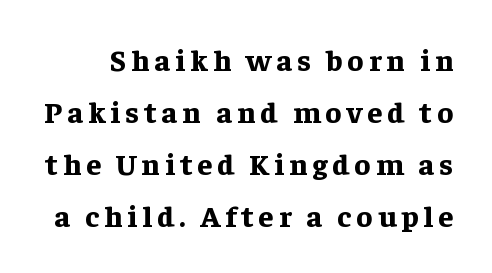
The gap between lines stays unmarked. Do the characters align in a grid? No, the font is proportional. What kind of face is this? One with serifs. Does the weight exceed regular? Yes, all the way to bold. Do the letters lean? They stand straight.
